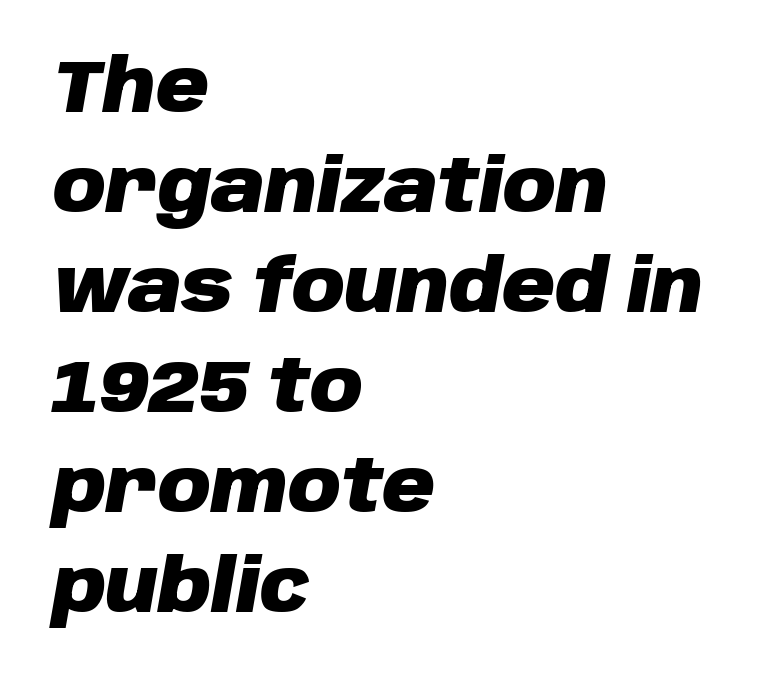
Think of a printed novel: that variable character pitch is what you see here. What's the leading like? Ordinary, nothing unusual. Honestly, the letter spacing is just normal — you wouldn't notice it. This is oblique type, the kind used for emphasis or titles. Alignment: flush left. The characters look thick and weighty, a clear bold.
